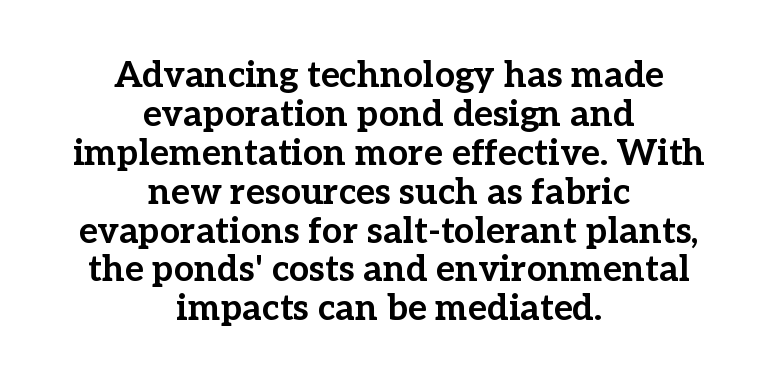
{"serif": "yes", "italic": "no", "bold": "yes", "weight": "bold", "width": "normal", "stroke_contrast": "low", "x_height": "medium", "monospaced": "no", "underline": "no", "align": "center", "line_spacing": "tight", "line_spacing_ratio": 1.08, "letter_spacing": "normal", "letter_spacing_em": 0.0, "glyph_px": 36}
